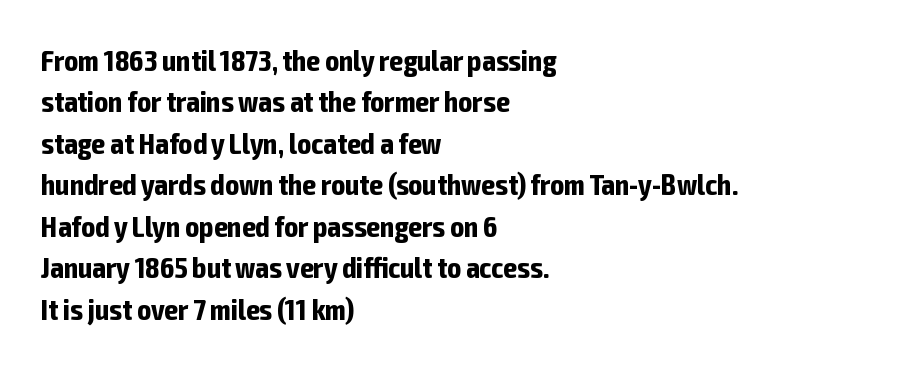
Q: Is the text bold? A: Yes.
Q: Is the text italic (slanted)? A: No, it is upright.
Q: Is the typeface a serif or a sans-serif typeface? A: Sans-serif.
Q: Is the text underlined? A: No.
Q: How is the paragraph aligned? A: Left-aligned.
Q: Is the spacing between letters normal or unusually wide? A: Normal.
Q: Is the spacing between lines tight, normal or loose? A: Normal.
Q: Width (condensed, normal, or wide)? A: Condensed.
Q: Stroke contrast? A: Low.
Q: x-height? A: Medium.
Q: Monospaced? A: No.
